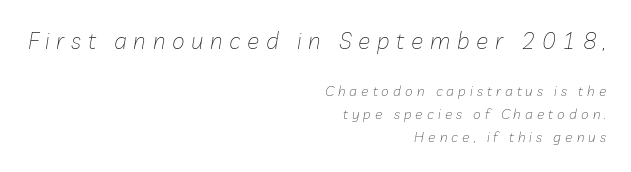
The image shows 23 px text type, italic (leaning right); set right-aligned, normal line spacing (1.64x), unusually wide letter spacing (+0.29 em), not underlined; the first (top) block is 1.64x larger.
